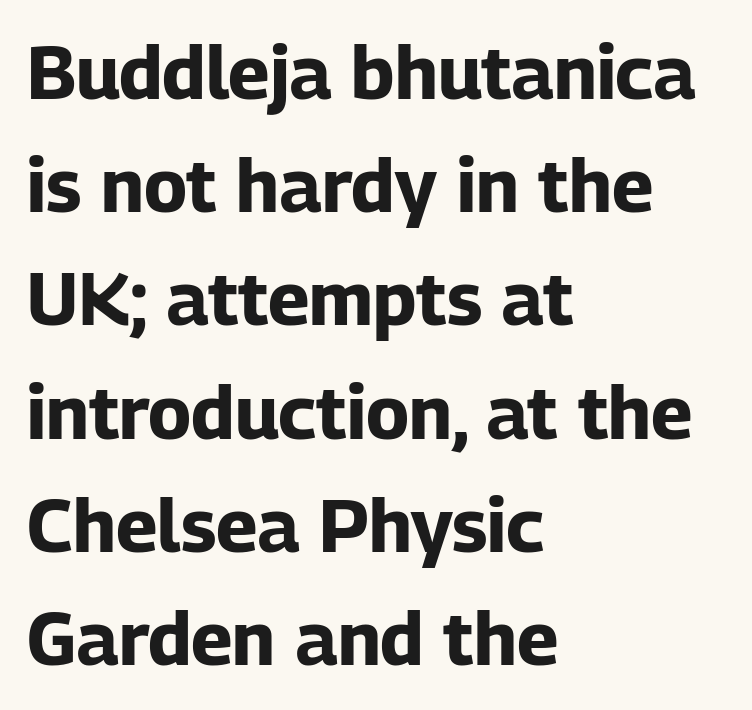
Interline gaps are of average width in this sample. The area under the type is left untouched. The gaps between neighbouring characters are ordinary and unremarkable. Heavy, bold letterforms.
